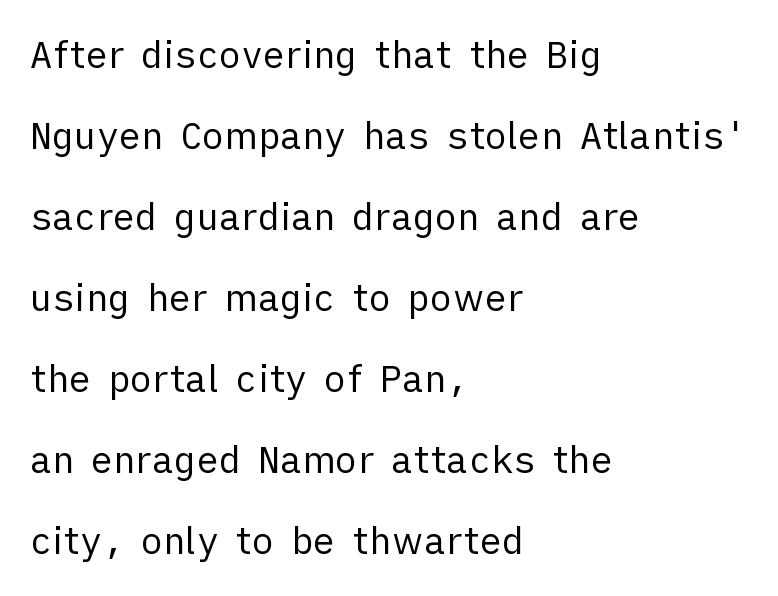
{"serif": "no", "italic": "no", "bold": "no", "weight": "regular", "width": "normal", "stroke_contrast": "low", "x_height": "medium", "monospaced": "no", "underline": "no", "align": "left", "line_spacing": "loose", "line_spacing_ratio": 2.19, "letter_spacing": "normal", "letter_spacing_em": 0.0, "glyph_px": 37}
